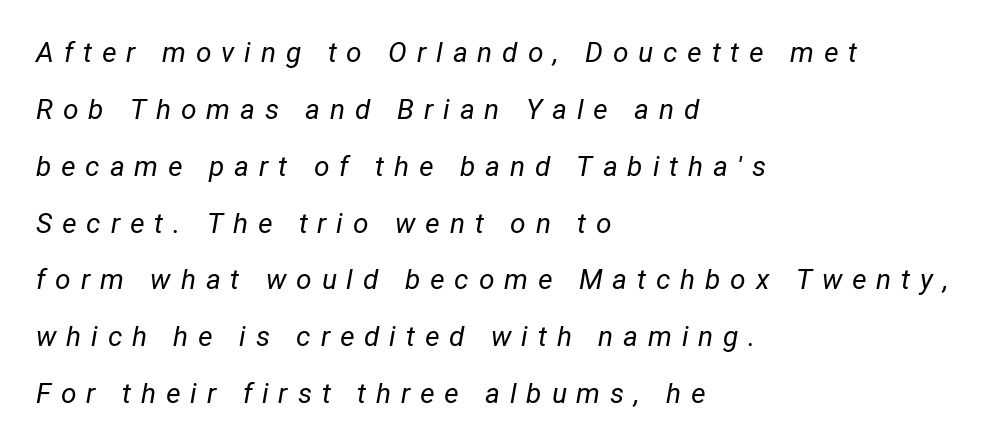
Q: Is the text bold? A: No.
Q: Is the text italic (slanted)? A: Yes, it leans right by about 12 degrees.
Q: Is the text underlined? A: No.
Q: How is the paragraph aligned? A: Left-aligned.
Q: Is the spacing between letters normal or unusually wide? A: Unusually wide.
Q: Is the spacing between lines tight, normal or loose? A: Loose.
Q: Width (condensed, normal, or wide)? A: Normal.
Q: Stroke contrast? A: Low.
Q: x-height? A: Medium.
Q: Monospaced? A: No.
